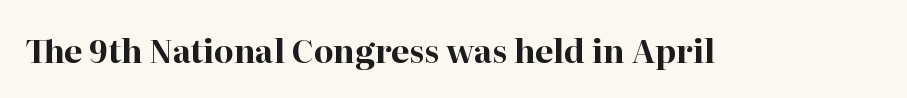
The image shows 32 px bold serif type, upright; set normal letter spacing, not underlined; high stroke contrast and a medium x-height.
